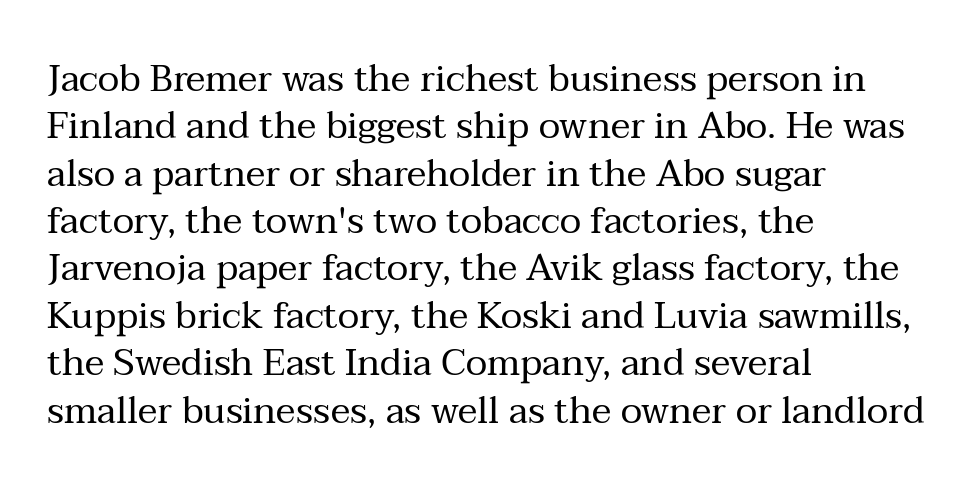
No word sits above an underline. Do the characters align in a grid? No, the font is proportional. The characters display serif detailing at their extremities. The passage shown has conventional tracking throughout. A typesetter would call this leading conventional body-copy spacing.
